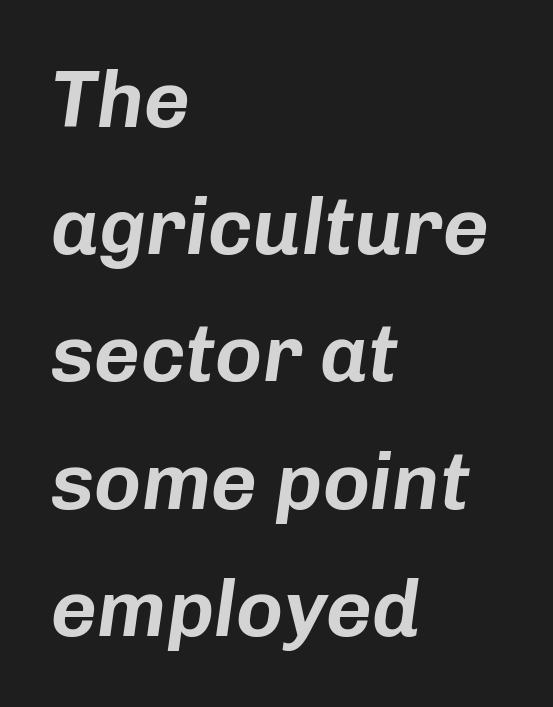
If you drew a ruler down the left edge, every line would touch it. Tracking here is standard; glyphs follow each other at the usual distance. Would a proofreader flag this as italicized? Yes. These lines are rendered in a variable-pitch font. How would I describe the line gaps? Plain and ordinary.
